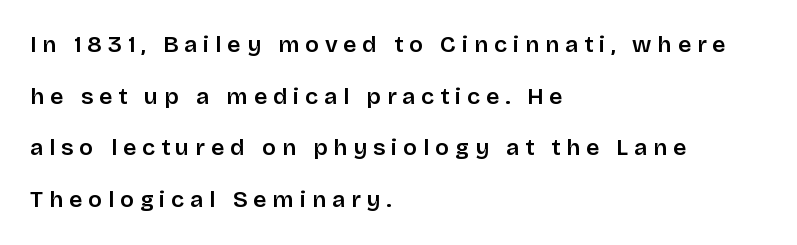
The image shows 23 px text type, upright; set left-aligned, loose line spacing (2.25x), unusually wide letter spacing (+0.26 em), not underlined.
